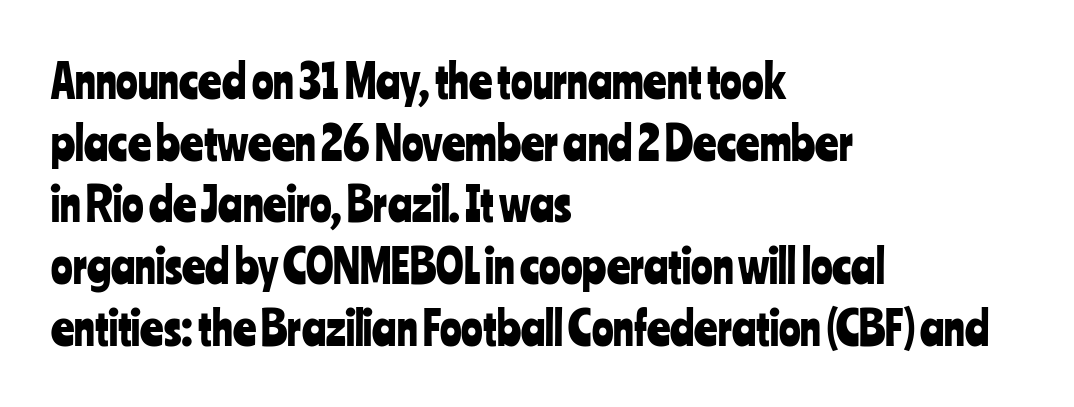
The image shows 45 px condensed sans-serif type, upright; set left-aligned, normal line spacing (1.37x), normal letter spacing, not underlined; low stroke contrast and a medium x-height.
